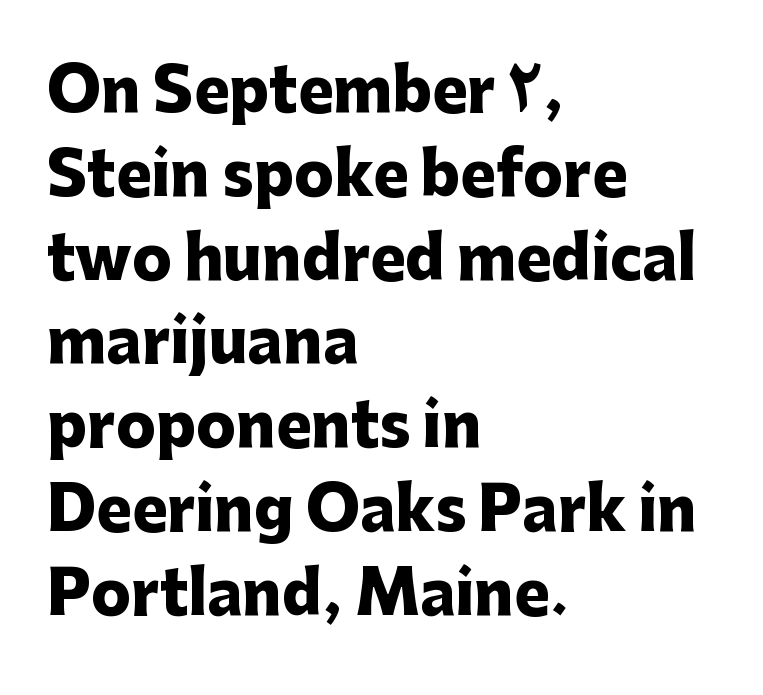
The leading is moderate, giving the passage an even texture. Serif or sans? Sans — the stroke terminals are bare. Nobody drew a line under any word here. The letters are bold, with thick, heavy strokes. A typesetter would mark this as roman, not italic.
